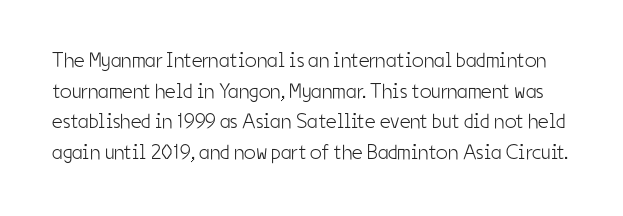
Q: Is the text bold? A: No.
Q: Is the text italic (slanted)? A: No, it is upright.
Q: Is the text underlined? A: No.
Q: Is the spacing between letters normal or unusually wide? A: Normal.
Q: Is the spacing between lines tight, normal or loose? A: Normal.
